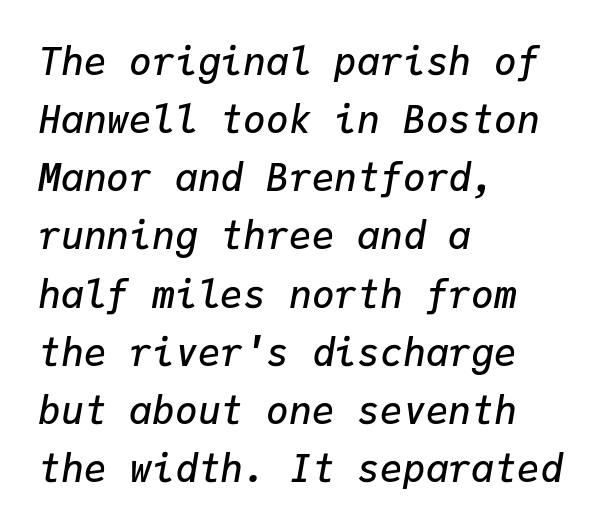
Q: Is the text bold? A: Semi-bold.
Q: Is the text italic (slanted)? A: Yes, it leans right by about 9 degrees.
Q: Is the text underlined? A: No.
Q: How is the paragraph aligned? A: Left-aligned.
Q: Is the spacing between letters normal or unusually wide? A: Normal.
Q: Is the spacing between lines tight, normal or loose? A: Normal.
Q: Width (condensed, normal, or wide)? A: Normal.
Q: Stroke contrast? A: Low.
Q: x-height? A: Medium.
Q: Monospaced? A: Yes.
